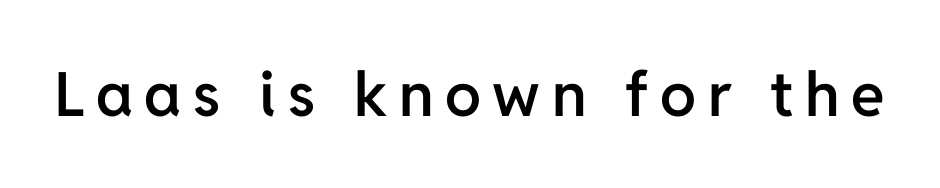
Nope, not italic — everything's standing straight. Decoration check: the copy has no underline. Here the designer chose a conventional face with non-uniform glyph widths. The typeface chosen for these lines omits serifs. This is the in-between weight designers call semibold or demi.
